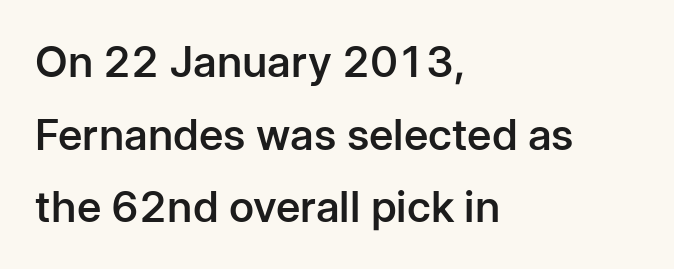
A typesetter would call this proportional, since set widths differ per character. The space beneath each line is pristine and unruled. If you drew a line through each stem, it would be perfectly vertical. The passage shown is typeset with a sans-serif family. Bold? Not quite — semibold, heavier than regular but stopping short.
